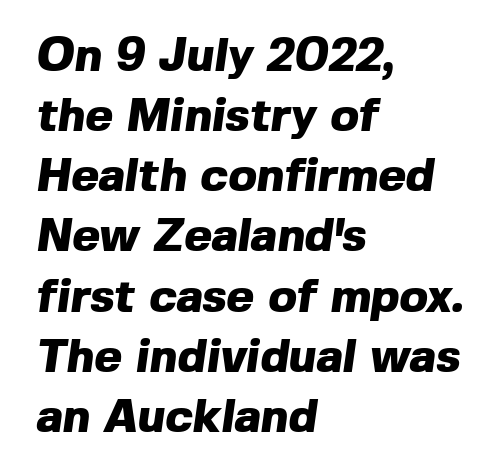
Q: Is the text bold? A: Yes.
Q: Is the typeface a serif or a sans-serif typeface? A: Sans-serif.
Q: Is the text underlined? A: No.
Q: How is the paragraph aligned? A: Left-aligned.
Q: Is the spacing between letters normal or unusually wide? A: Normal.
Q: Is the spacing between lines tight, normal or loose? A: Normal.
Q: Width (condensed, normal, or wide)? A: Normal.
Q: x-height? A: Medium.
Q: Monospaced? A: No.
